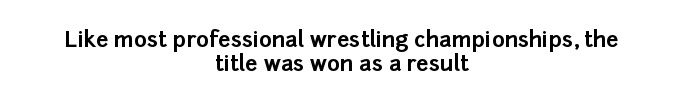
Tracking here is standard; glyphs follow each other at the usual distance. Beneath every word, the page is bare. Leftover space on each line is divided equally before and after the words. This block would grow much taller if given ordinary leading; it's compressed now. Vertical strokes here are truly vertical. The characters look thick and weighty, a clear bold.
